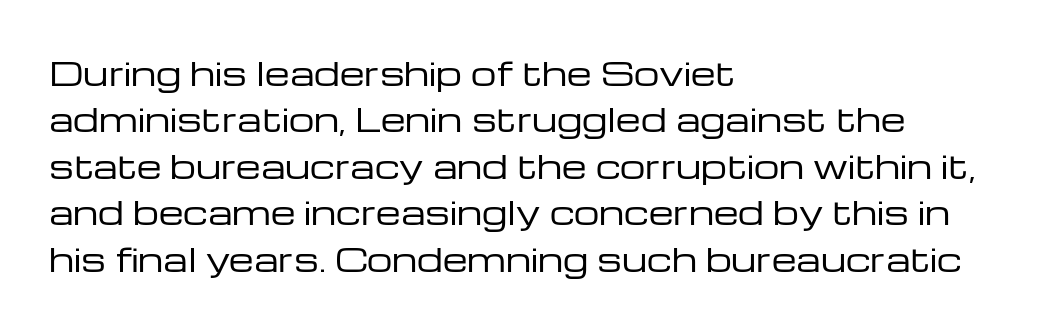
{"serif": "no", "italic": "no", "bold": "no", "weight": "regular", "width": "wide", "stroke_contrast": "low", "x_height": "medium", "monospaced": "no", "underline": "no", "align": "left", "line_spacing": "normal", "line_spacing_ratio": 1.45, "letter_spacing": "normal", "letter_spacing_em": 0.0, "glyph_px": 32}
